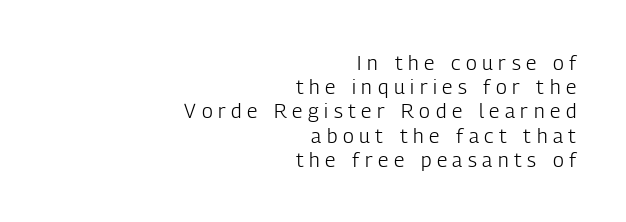
The image shows 20 px text type, upright; set right-aligned, line spacing 1.21x, unusually wide letter spacing (+0.28 em), not underlined.
